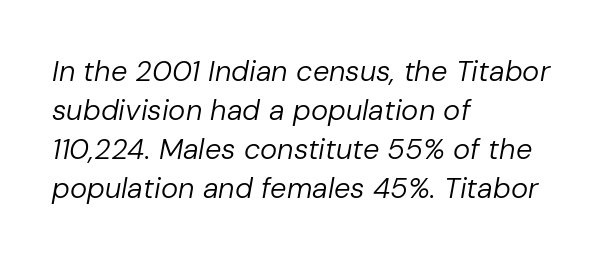
Q: Is the text bold? A: No.
Q: Is the text italic (slanted)? A: Yes, it leans right by about 10 degrees.
Q: Is the text underlined? A: No.
Q: How is the paragraph aligned? A: Left-aligned.
Q: Is the spacing between letters normal or unusually wide? A: Normal.
Q: Is the spacing between lines tight, normal or loose? A: Normal.
Q: Width (condensed, normal, or wide)? A: Normal.
Q: Stroke contrast? A: Low.
Q: x-height? A: Medium.
Q: Monospaced? A: No.
